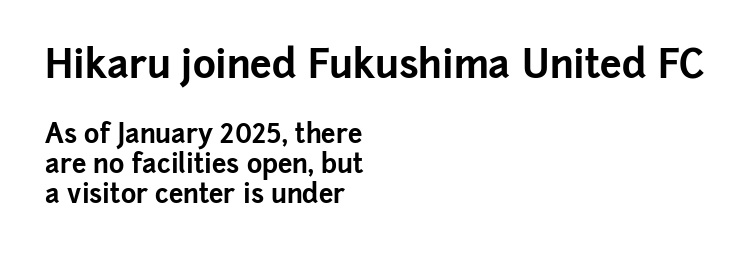
Q: Is the text bold? A: Yes.
Q: Is the text italic (slanted)? A: No, it is upright.
Q: Is the typeface a serif or a sans-serif typeface? A: Sans-serif.
Q: Is the text underlined? A: No.
Q: How is the paragraph aligned? A: Left-aligned.
Q: Is the spacing between letters normal or unusually wide? A: Normal.
Q: Is the spacing between lines tight, normal or loose? A: Tight.
Q: Which block of text is set in a larger size, the first (top) or the second (bottom)? A: The first (top) one.
Q: Width (condensed, normal, or wide)? A: Normal.
Q: Stroke contrast? A: Low.
Q: x-height? A: Medium.
Q: Monospaced? A: No.
